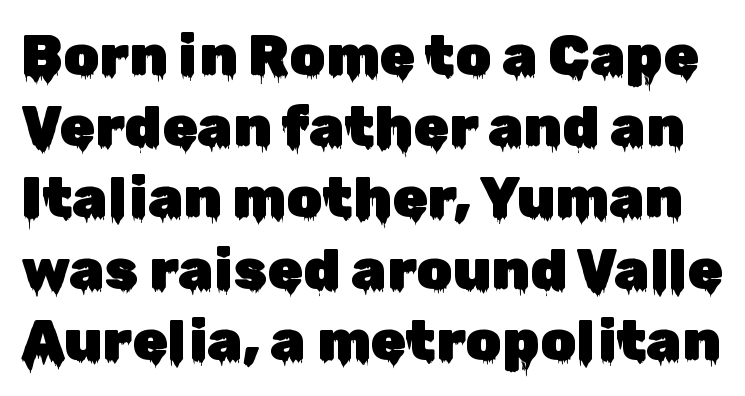
{"serif": "no", "italic": "no", "width": "normal", "stroke_contrast": "low", "x_height": "medium", "monospaced": "no", "underline": "no", "line_spacing": "normal", "line_spacing_ratio": 1.25, "letter_spacing": "normal", "letter_spacing_em": 0.0, "glyph_px": 57}
